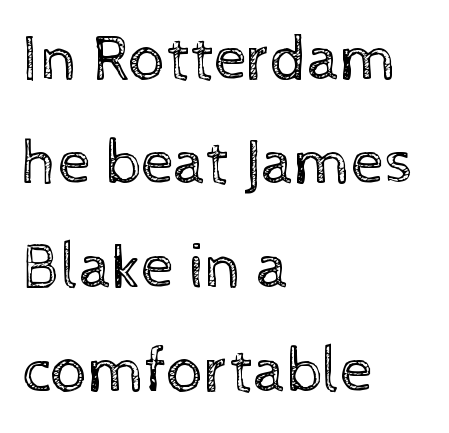
{"italic": "no", "bold": "no", "weight": "regular", "width": "normal", "x_height": "medium", "monospaced": "no", "underline": "no", "align": "left", "line_spacing": "normal", "line_spacing_ratio": 1.6, "letter_spacing": "normal", "letter_spacing_em": 0.0, "glyph_px": 65}
